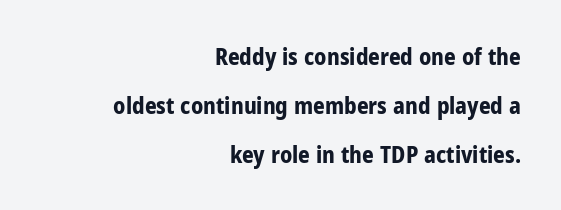
Q: Is the text bold? A: Yes.
Q: Is the text italic (slanted)? A: No, it is upright.
Q: Is the text underlined? A: No.
Q: How is the paragraph aligned? A: Right-aligned.
Q: Is the spacing between letters normal or unusually wide? A: Normal.
Q: Is the spacing between lines tight, normal or loose? A: Loose.
